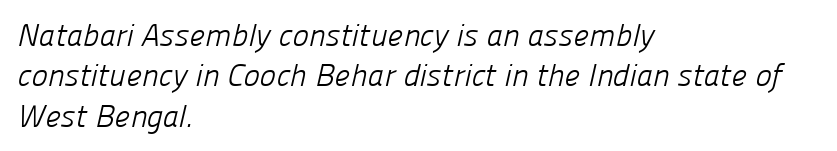
The image shows 31 px light sans-serif type; set left-aligned, normal line spacing (1.3x), normal letter spacing, not underlined; low stroke contrast and a medium x-height.
